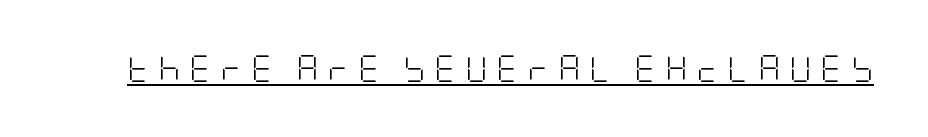
Q: Is the text bold? A: No.
Q: Is the text italic (slanted)? A: No, it is upright.
Q: Is the text underlined? A: Yes.
Q: Is the spacing between letters normal or unusually wide? A: Unusually wide.
